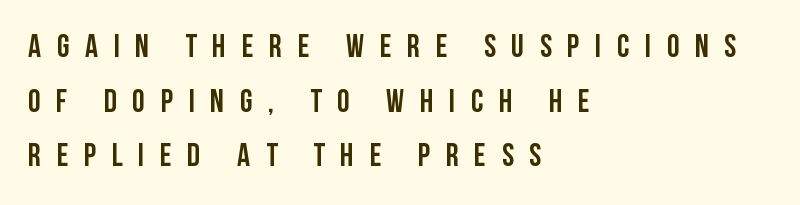
Q: Is the text italic (slanted)? A: No, it is upright.
Q: Is the typeface a serif or a sans-serif typeface? A: Sans-serif.
Q: Is the text underlined? A: No.
Q: How is the paragraph aligned? A: Left-aligned.
Q: Is the spacing between letters normal or unusually wide? A: Unusually wide.
Q: Width (condensed, normal, or wide)? A: Condensed.
Q: Stroke contrast? A: Low.
Q: x-height? A: Large.
Q: Monospaced? A: No.
